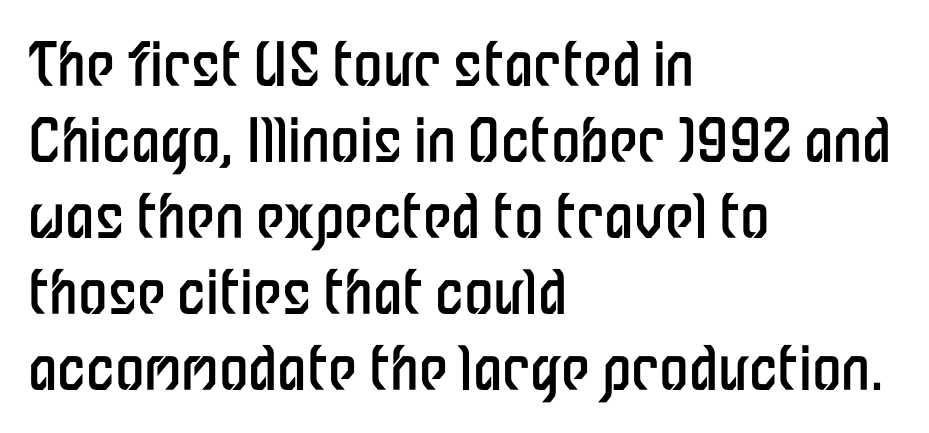
Caption: face not bold, strokes unweighted. A classic flush-left, rag-right setting is used for this passage. Check under the words: just untouched page. A typesetter would call this leading conventional body-copy spacing.
